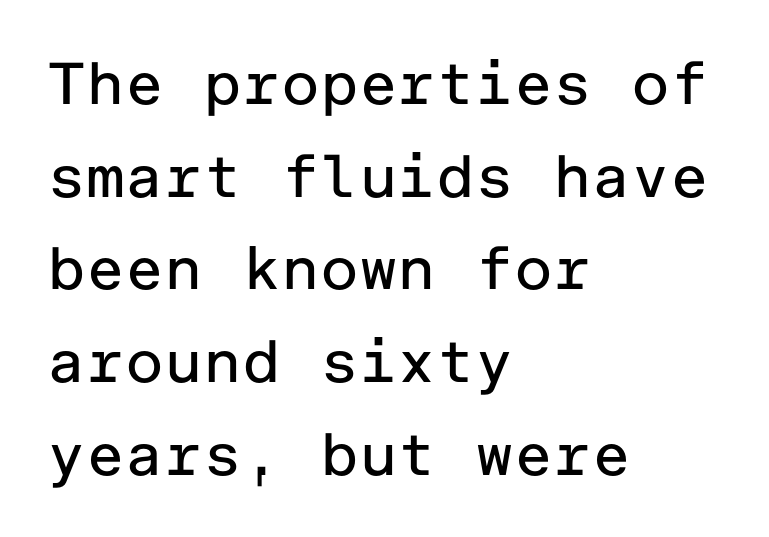
{"serif": "no", "italic": "no", "bold": "no", "weight": "regular", "width": "normal", "stroke_contrast": "low", "x_height": "medium", "underline": "no", "align": "left", "line_spacing": "normal", "line_spacing_ratio": 1.57, "letter_spacing": "normal", "letter_spacing_em": 0.0, "glyph_px": 59}
